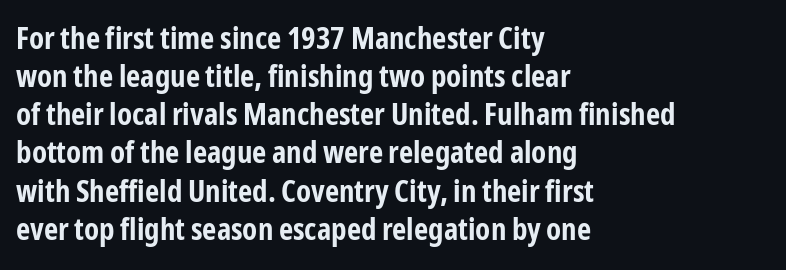
{"serif": "no", "italic": "no", "bold": "yes", "weight": "bold", "width": "condensed", "stroke_contrast": "low", "x_height": "medium", "monospaced": "no", "underline": "no", "align": "left", "line_spacing_ratio": 1.23, "letter_spacing": "normal", "letter_spacing_em": 0.0, "glyph_px": 31}
